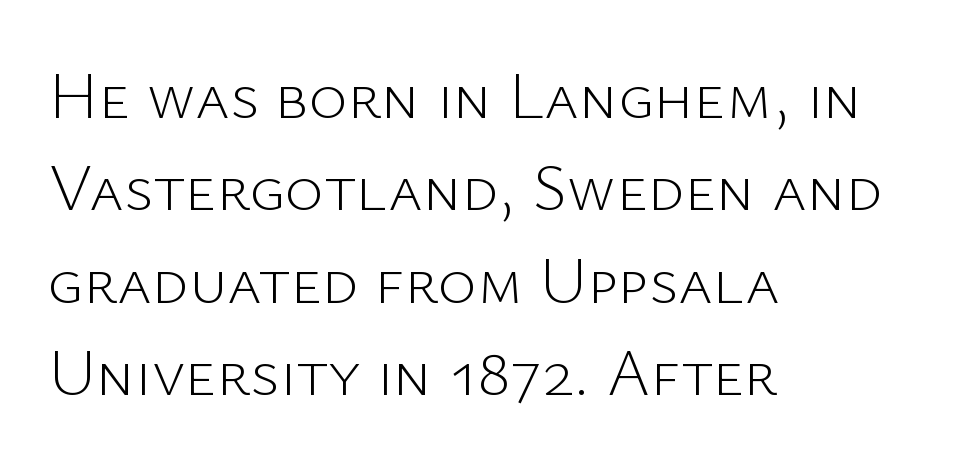
{"serif": "no", "italic": "no", "bold": "no", "weight": "light", "width": "normal", "stroke_contrast": "low", "x_height": "medium", "monospaced": "no", "underline": "no", "align": "left", "line_spacing": "normal", "line_spacing_ratio": 1.4, "letter_spacing": "normal", "letter_spacing_em": 0.0, "glyph_px": 66}
